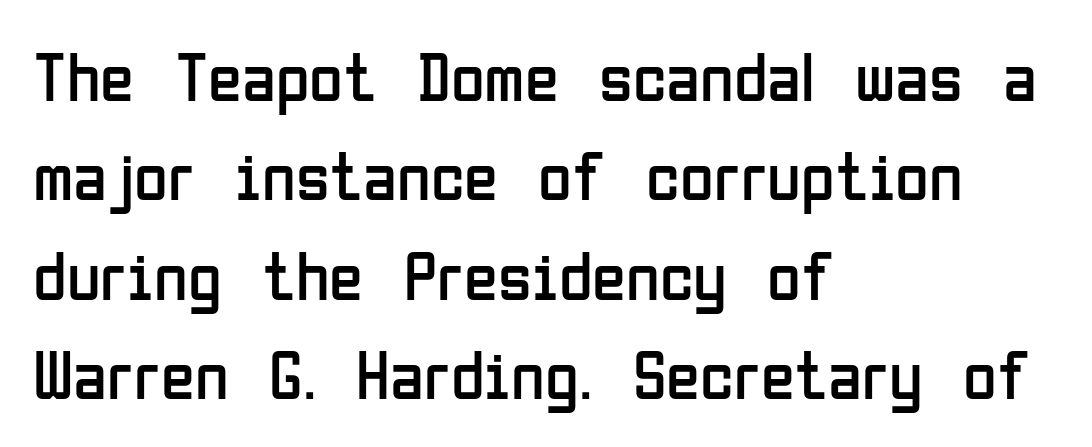
The image shows 69 px regular-weight, condensed sans-serif type, upright; set left-aligned, normal line spacing (1.44x), normal letter spacing, not underlined; low stroke contrast and a medium x-height.
